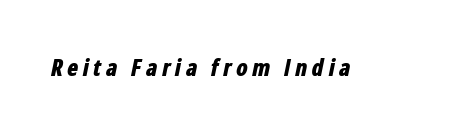
Bold? Absolutely — the strokes are thick and heavy. Rendered with sloped, italic letterforms. The gap between lines stays unmarked.
